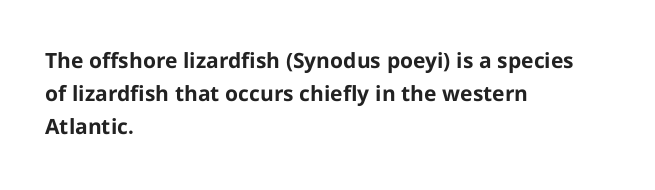
The image shows 21 px bold type, upright; set left-aligned, normal line spacing (1.56x), normal letter spacing, not underlined.
